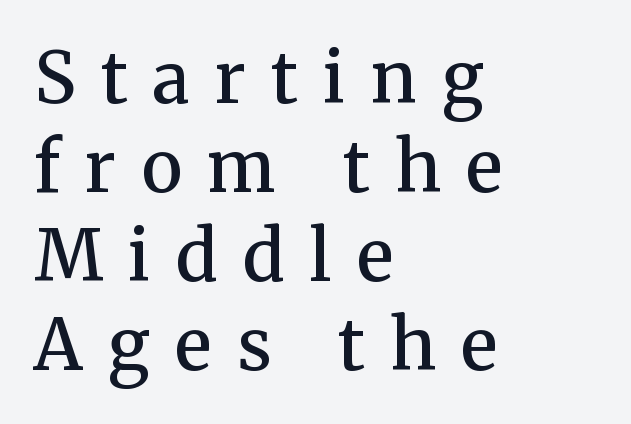
{"serif": "yes", "italic": "no", "bold": "semi", "weight": "semibold", "width": "normal", "stroke_contrast": "medium", "x_height": "medium", "monospaced": "no", "underline": "no", "align": "left", "line_spacing": "normal", "line_spacing_ratio": 1.27, "letter_spacing": "wide", "letter_spacing_em": 0.36, "glyph_px": 70}
